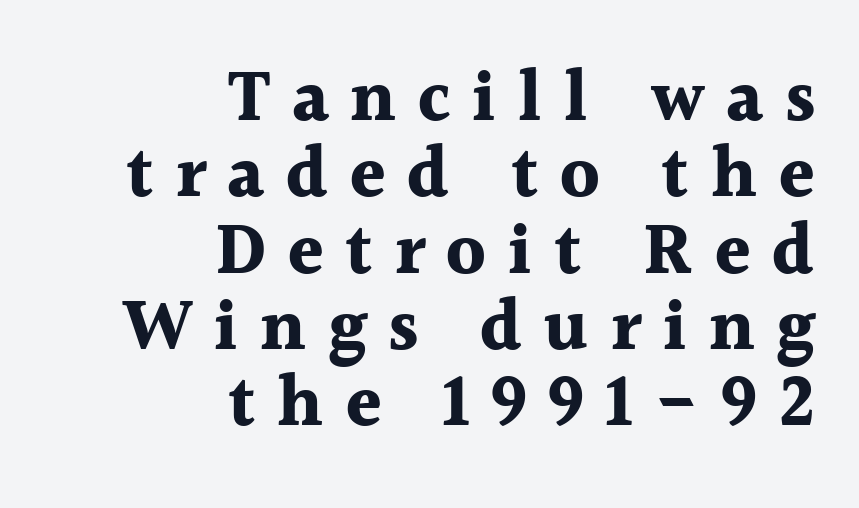
{"serif": "yes", "italic": "no", "bold": "yes", "weight": "bold", "width": "normal", "x_height": "medium", "monospaced": "no", "underline": "no", "align": "right", "line_spacing": "tight", "line_spacing_ratio": 1.06, "letter_spacing": "wide", "letter_spacing_em": 0.3, "glyph_px": 72}
